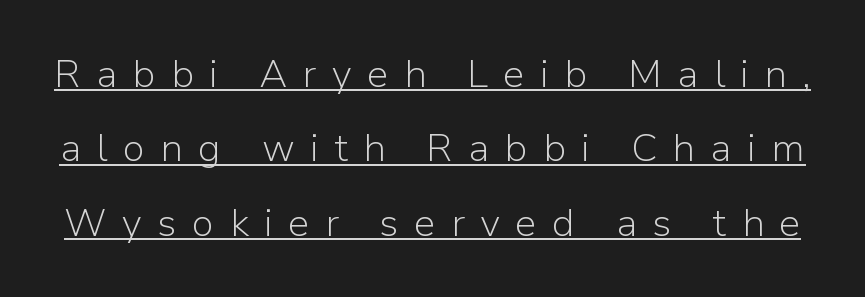
The image shows 39 px light sans-serif type, upright; set loose line spacing (1.91x), unusually wide letter spacing (+0.39 em), underlined; low stroke contrast and a medium x-height.
